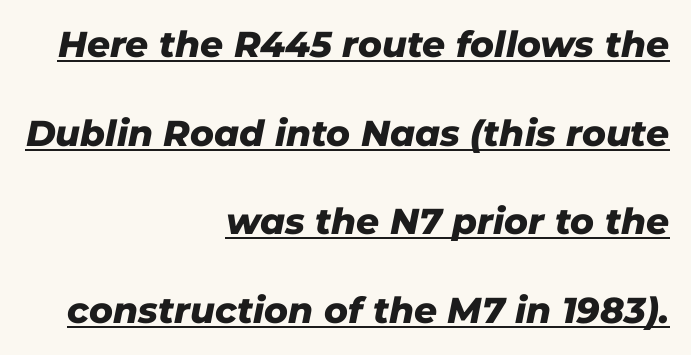
Q: Is the text bold? A: Yes.
Q: Is the text italic (slanted)? A: Yes, it leans right by about 11 degrees.
Q: Is the text underlined? A: Yes.
Q: How is the paragraph aligned? A: Right-aligned.
Q: Is the spacing between letters normal or unusually wide? A: Normal.
Q: Is the spacing between lines tight, normal or loose? A: Loose.
Q: Width (condensed, normal, or wide)? A: Normal.
Q: Stroke contrast? A: Low.
Q: x-height? A: Medium.
Q: Monospaced? A: No.
